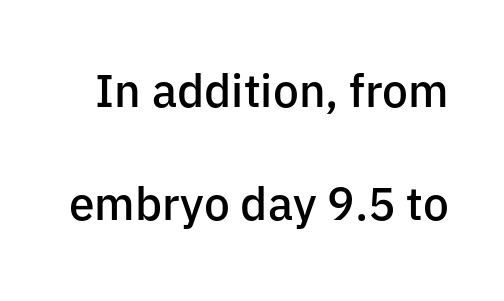
Q: Is the text bold? A: Semi-bold.
Q: Is the text italic (slanted)? A: No, it is upright.
Q: Is the typeface a serif or a sans-serif typeface? A: Sans-serif.
Q: Is the text underlined? A: No.
Q: Is the spacing between letters normal or unusually wide? A: Normal.
Q: Is the spacing between lines tight, normal or loose? A: Loose.
Q: Width (condensed, normal, or wide)? A: Normal.
Q: Stroke contrast? A: Low.
Q: x-height? A: Medium.
Q: Monospaced? A: No.
